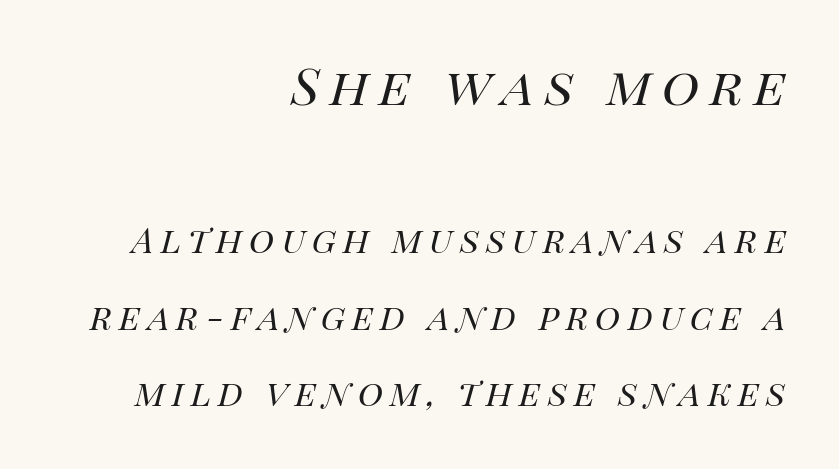
{"italic": "yes", "lean": "right", "slant_degrees": 14, "bold": "no", "weight": "regular", "width": "normal", "stroke_contrast": "high", "x_height": "large", "monospaced": "no", "underline": "no", "align": "right", "line_spacing_ratio": 1.78, "larger_block": "first", "size_ratio": 1.49, "glyph_px": 64}
